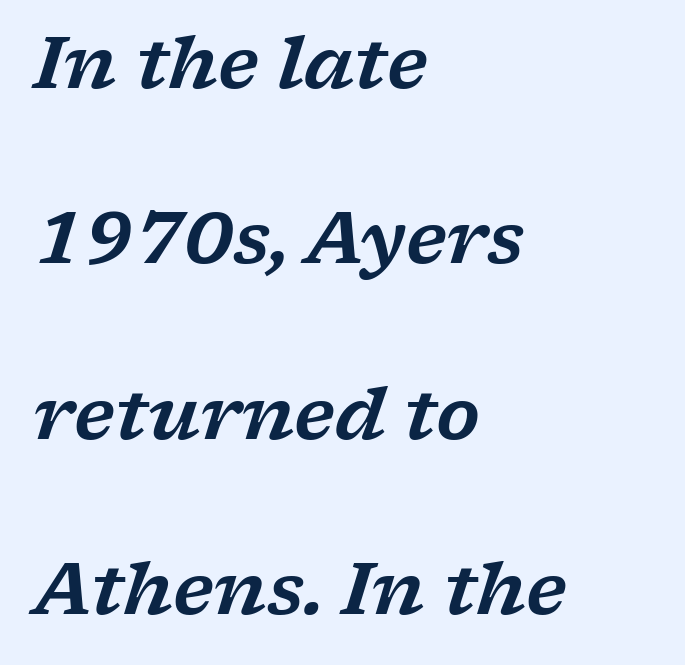
Q: Is the text italic (slanted)? A: Yes, it leans right by about 17 degrees.
Q: Is the typeface a serif or a sans-serif typeface? A: Serif.
Q: Is the text underlined? A: No.
Q: How is the paragraph aligned? A: Left-aligned.
Q: Is the spacing between letters normal or unusually wide? A: Normal.
Q: Is the spacing between lines tight, normal or loose? A: Loose.
Q: Width (condensed, normal, or wide)? A: Wide.
Q: Stroke contrast? A: Low.
Q: x-height? A: Medium.
Q: Monospaced? A: No.
